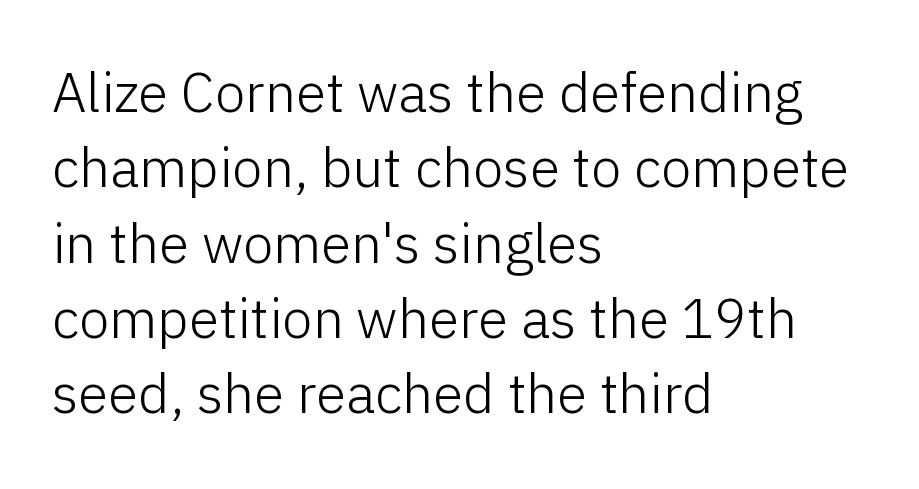
Q: Is the text bold? A: No.
Q: Is the text italic (slanted)? A: No, it is upright.
Q: Is the typeface a serif or a sans-serif typeface? A: Sans-serif.
Q: Is the text underlined? A: No.
Q: How is the paragraph aligned? A: Left-aligned.
Q: Is the spacing between letters normal or unusually wide? A: Normal.
Q: Is the spacing between lines tight, normal or loose? A: Normal.
Q: Width (condensed, normal, or wide)? A: Normal.
Q: Stroke contrast? A: Low.
Q: x-height? A: Medium.
Q: Monospaced? A: No.
